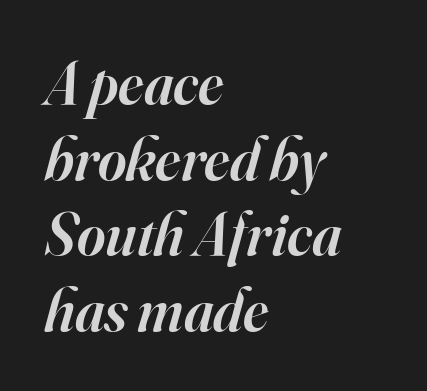
{"serif": "yes", "italic": "yes", "lean": "right", "slant_degrees": 16, "bold": "semi", "weight": "semibold", "width": "normal", "stroke_contrast": "high", "x_height": "small", "monospaced": "no", "underline": "no", "align": "left", "line_spacing_ratio": 1.24, "letter_spacing": "normal", "letter_spacing_em": 0.0, "glyph_px": 61}
